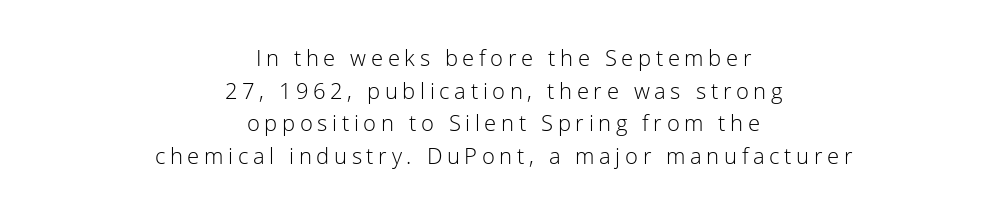
{"italic": "no", "bold": "no", "underline": "no", "align": "center", "line_spacing": "normal", "line_spacing_ratio": 1.48, "letter_spacing": "wide", "letter_spacing_em": 0.21, "glyph_px": 22}
